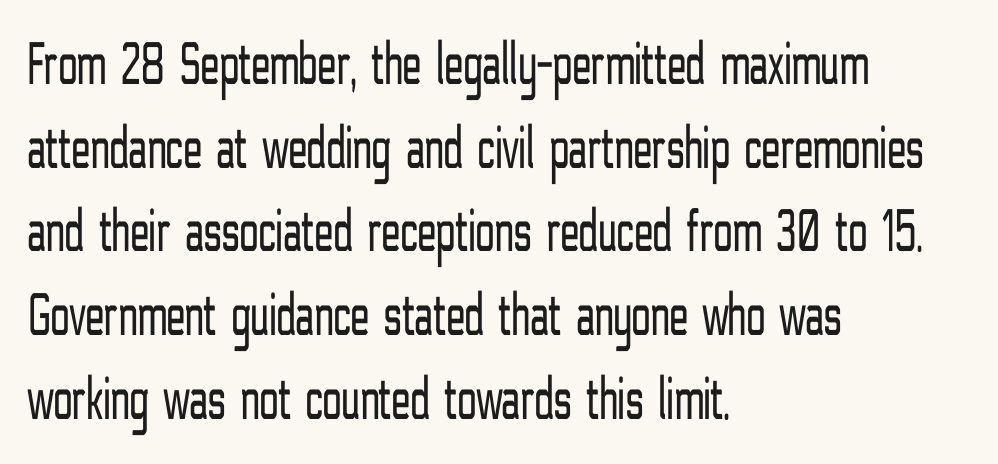
The lettering stays uniformly vertical, giving the passage a roman look. The lines in this sample share a left origin and differ only in where they stop. The letters advance in unequal steps, a hallmark of proportional type. There is no visible air inserted between adjacent glyphs.
